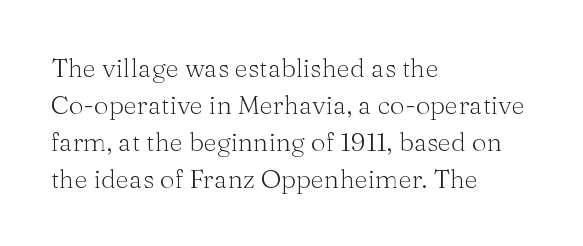
Q: Is the text bold? A: No.
Q: Is the text italic (slanted)? A: No, it is upright.
Q: Is the text underlined? A: No.
Q: How is the paragraph aligned? A: Left-aligned.
Q: Is the spacing between letters normal or unusually wide? A: Normal.
Q: Is the spacing between lines tight, normal or loose? A: Normal.
